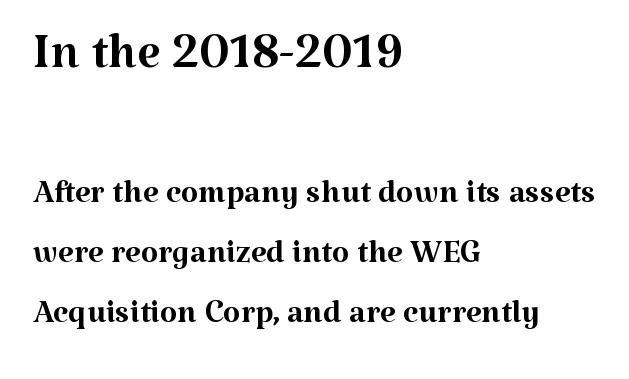
Looks like regular typesetting: each glyph gets only the width it needs. Upright lettering throughout. Honestly, the row spacing looks completely unremarkable. Serifs: yes, visible at the terminals of the letterforms. Layout note: lines flush left. The initial chunk of copy outweighs the following chunk in type size.
